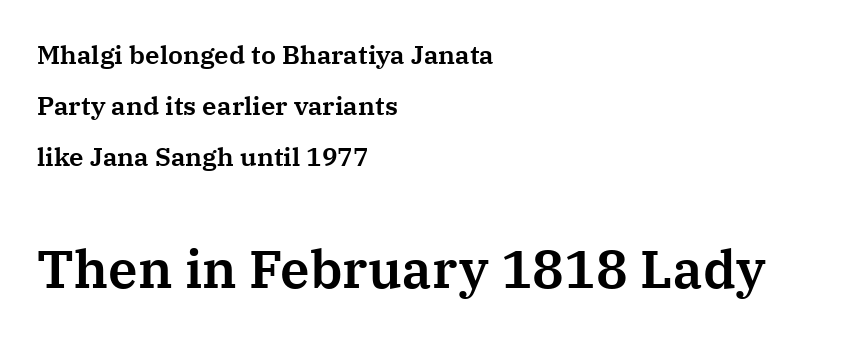
{"serif": "yes", "italic": "no", "width": "normal", "stroke_contrast": "medium", "x_height": "medium", "monospaced": "no", "underline": "no", "align": "left", "line_spacing": "loose", "line_spacing_ratio": 1.97, "letter_spacing": "normal", "letter_spacing_em": 0.0, "larger_block": "second", "size_ratio": 2.04, "glyph_px": 53}
